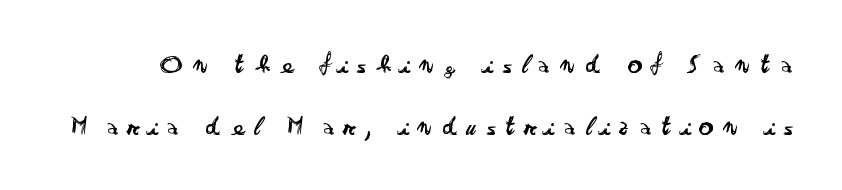
Posture: straight, roman, zero tilt. Classification — sans serif. Plain, unruled lines of type. One glance says open: line gaps are wider than usual. Looks like regular typesetting: each glyph gets only the width it needs. The letterforms stand isolated, each surrounded by extra space.
